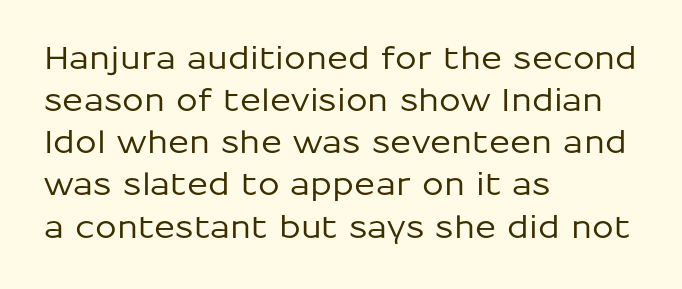
The image shows 31 px sans-serif type, upright; set left-aligned, normal line spacing (1.36x), normal letter spacing, not underlined; low stroke contrast and a medium x-height.
